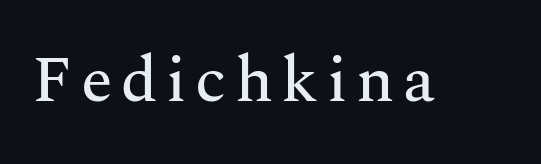
The image shows 65 px serif type, upright; set not underlined; medium stroke contrast and a medium x-height.
